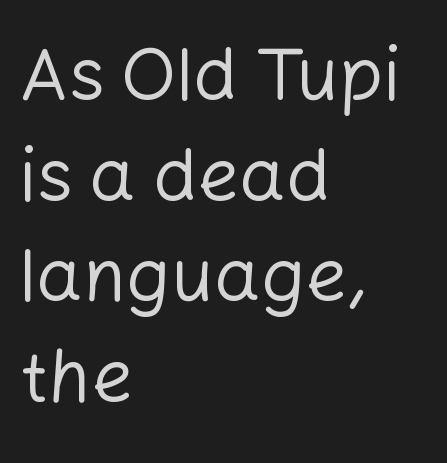
Here the glyphs are tracked normally, forming tight word shapes. Letters rest on an invisible, unmarked baseline. Unbolded letterforms with no extra heft. Italic: no, the glyphs are upright roman. Does the type have serifs? No, each stem ends abruptly.
